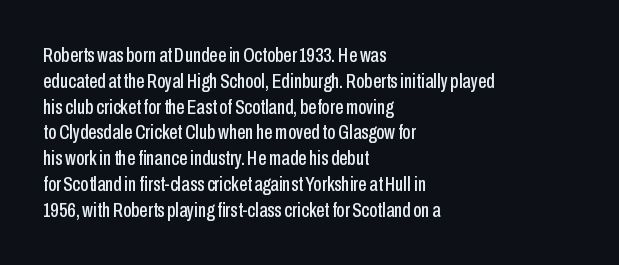
Q: Is the text italic (slanted)? A: No, it is upright.
Q: Is the text underlined? A: No.
Q: How is the paragraph aligned? A: Left-aligned.
Q: Is the spacing between letters normal or unusually wide? A: Normal.
